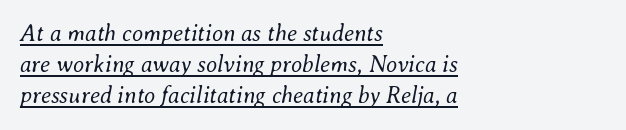
Every word sits above its own underline. Stems and bowls with no extra thickness — not bold. Tracking here is standard; glyphs follow each other at the usual distance. Interline gaps are of average width in this sample. All the whitespace from short lines collects on the right.
